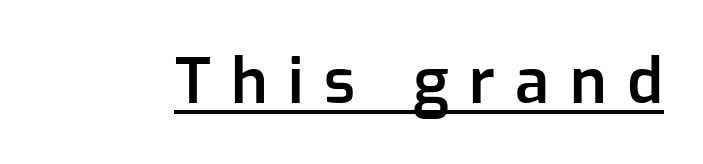
Observe the absence of serifs on each vertical stroke in this sample. Quick note: underline on. The letters are spread apart with noticeably loose tracking. What weight is shown? A semibold, between regular and bold. Characters remain perfectly vertical along every line.
